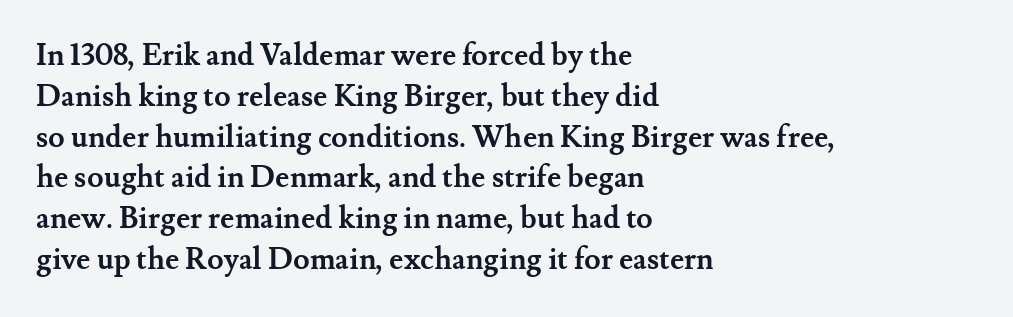
Note the varied advance widths — an 'i' is clearly narrower than an 'm'. Where is the straight margin? On the left. Interline gaps are of average width in this sample. The typesetting leans heavy: a genuine bold.
